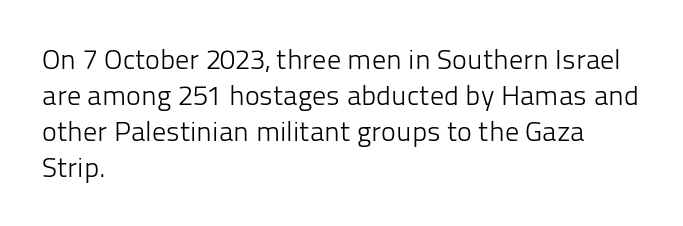
A sans-serif font was chosen for this passage. Underline: absent. Think of a printed novel: that variable character pitch is what you see here. The typography opts for an upright posture over an oblique one. One glance says typical: line gaps are just what's usual. The typeface has the unassuming heft of standard copy or less.
